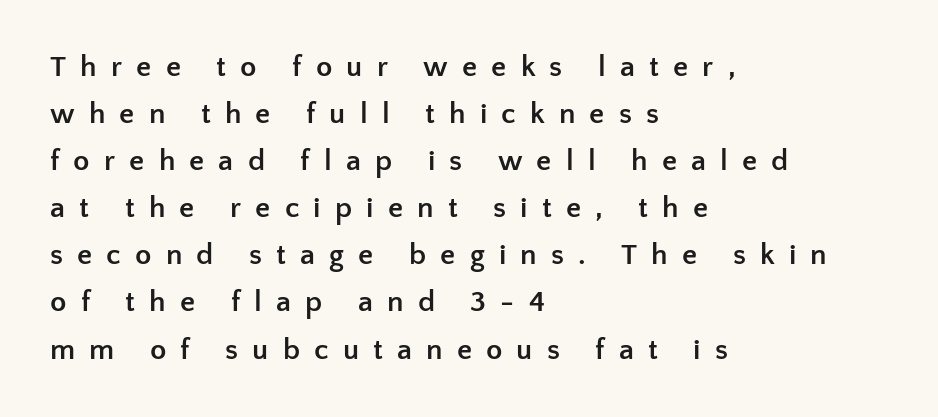
Q: Is the text bold? A: Yes.
Q: Is the text italic (slanted)? A: No, it is upright.
Q: Is the typeface a serif or a sans-serif typeface? A: Sans-serif.
Q: Is the text underlined? A: No.
Q: How is the paragraph aligned? A: Left-aligned.
Q: Is the spacing between letters normal or unusually wide? A: Unusually wide.
Q: Is the spacing between lines tight, normal or loose? A: Normal.
Q: Width (condensed, normal, or wide)? A: Normal.
Q: Stroke contrast? A: Low.
Q: x-height? A: Medium.
Q: Monospaced? A: No.
